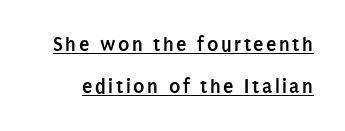
The font's upright variant was chosen for this text. This is heavy type, rendered in bold. Quick note: underline on. The leading is generous, giving the passage an open texture.
